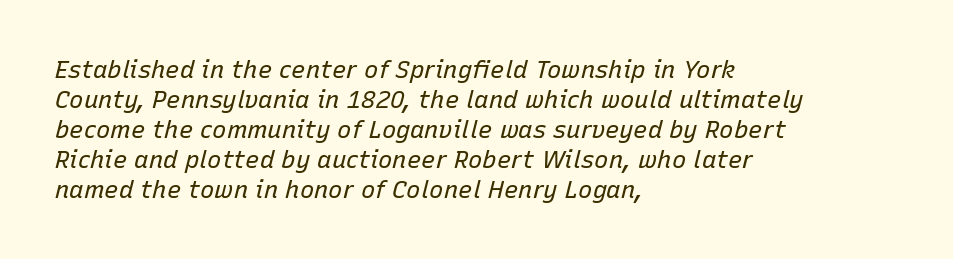
Q: Is the text bold? A: No.
Q: Is the text italic (slanted)? A: Yes, it leans right by about 15 degrees.
Q: Is the text underlined? A: No.
Q: How is the paragraph aligned? A: Left-aligned.
Q: Is the spacing between letters normal or unusually wide? A: Normal.
Q: Is the spacing between lines tight, normal or loose? A: Normal.
